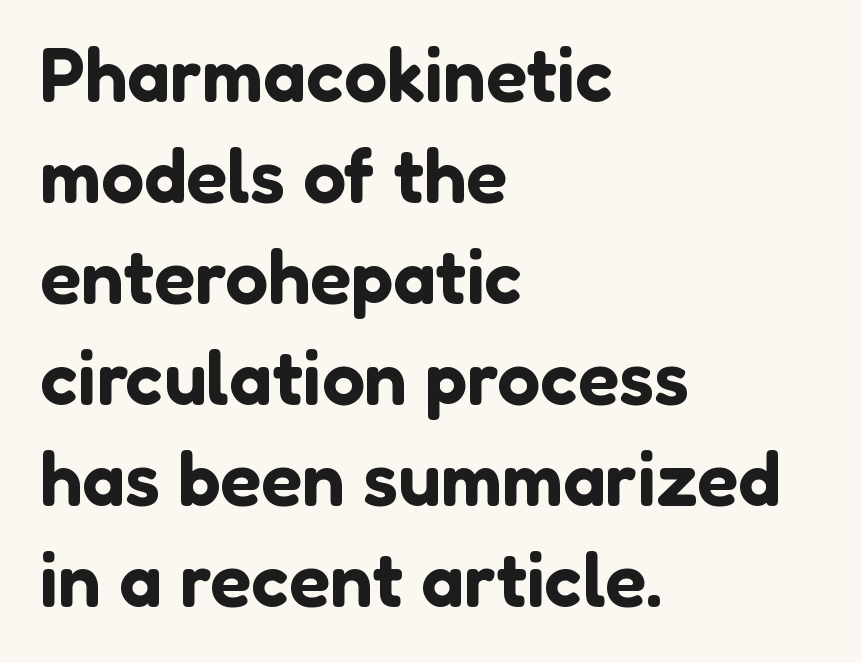
{"serif": "no", "italic": "no", "width": "normal", "stroke_contrast": "low", "x_height": "medium", "monospaced": "no", "underline": "no", "align": "left", "line_spacing": "normal", "line_spacing_ratio": 1.33, "letter_spacing": "normal", "letter_spacing_em": 0.0, "glyph_px": 76}
